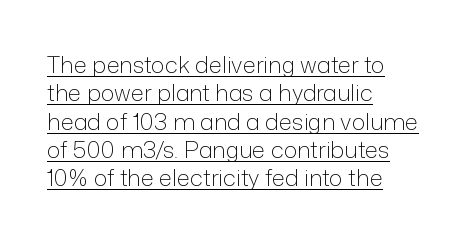
{"italic": "no", "bold": "no", "underline": "yes", "align": "left", "line_spacing_ratio": 1.23, "letter_spacing": "normal", "letter_spacing_em": 0.0, "glyph_px": 23}
